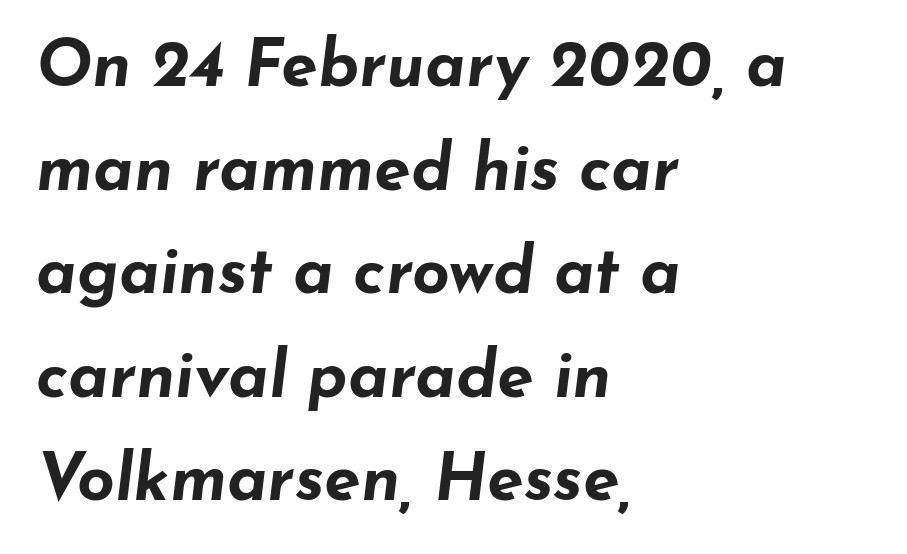
The lettering tilts uniformly, giving the passage an italic look. How heavy is the stroke? Heavy — this is a bold. The space directly below the letters is spotless. Default kerning and tracking; the words read as compact shapes.
